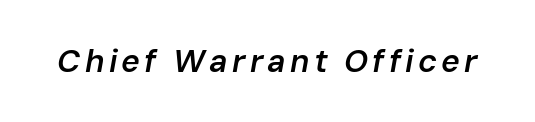
Heft: intermediate — a semibold. The font's italic variant was chosen for this text. A typesetter would call this proportional, since set widths differ per character. Anything drawn beneath the words? Only blank space.
